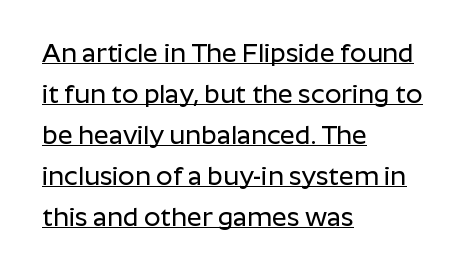
The image shows 26 px text type, upright; set left-aligned, normal line spacing (1.58x), normal letter spacing, underlined.
